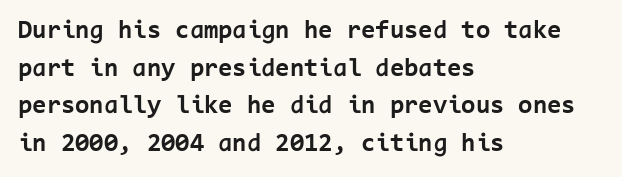
The image shows 26 px bold type, upright; set left-aligned, normal line spacing (1.45x), normal letter spacing, not underlined.
